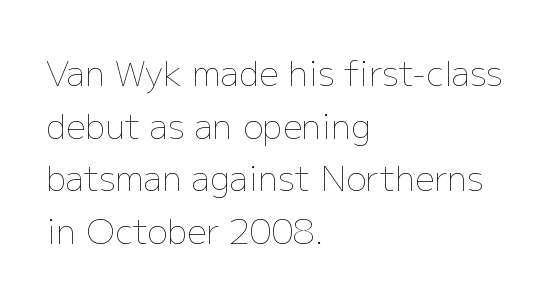
Q: Is the text bold? A: No.
Q: Is the text italic (slanted)? A: No, it is upright.
Q: Is the text underlined? A: No.
Q: How is the paragraph aligned? A: Left-aligned.
Q: Is the spacing between letters normal or unusually wide? A: Normal.
Q: Is the spacing between lines tight, normal or loose? A: Normal.
Q: Width (condensed, normal, or wide)? A: Normal.
Q: Stroke contrast? A: Low.
Q: x-height? A: Medium.
Q: Monospaced? A: No.
